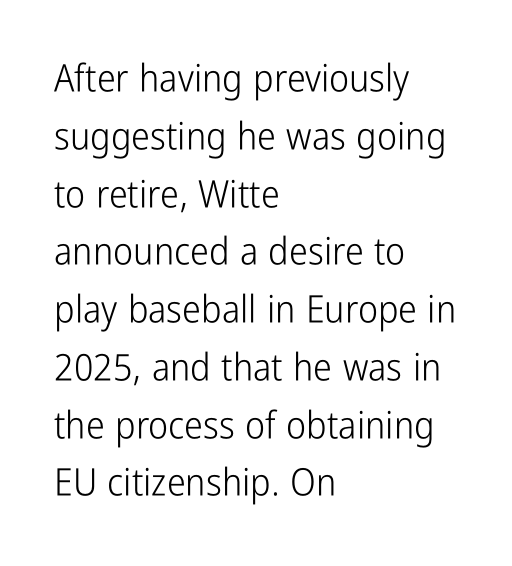
{"serif": "no", "italic": "no", "bold": "no", "weight": "light", "width": "condensed", "stroke_contrast": "low", "x_height": "medium", "monospaced": "no", "underline": "no", "align": "left", "line_spacing": "normal", "line_spacing_ratio": 1.52, "letter_spacing": "normal", "letter_spacing_em": 0.0, "glyph_px": 38}
